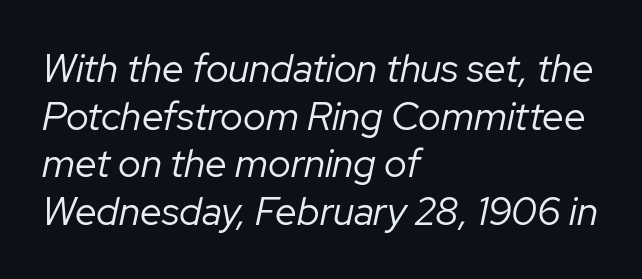
{"italic": "yes", "lean": "right", "slant_degrees": 12, "bold": "no", "weight": "regular", "width": "normal", "stroke_contrast": "low", "x_height": "medium", "monospaced": "no", "underline": "no", "align": "left", "line_spacing_ratio": 1.22, "letter_spacing": "normal", "letter_spacing_em": 0.0, "glyph_px": 39}
